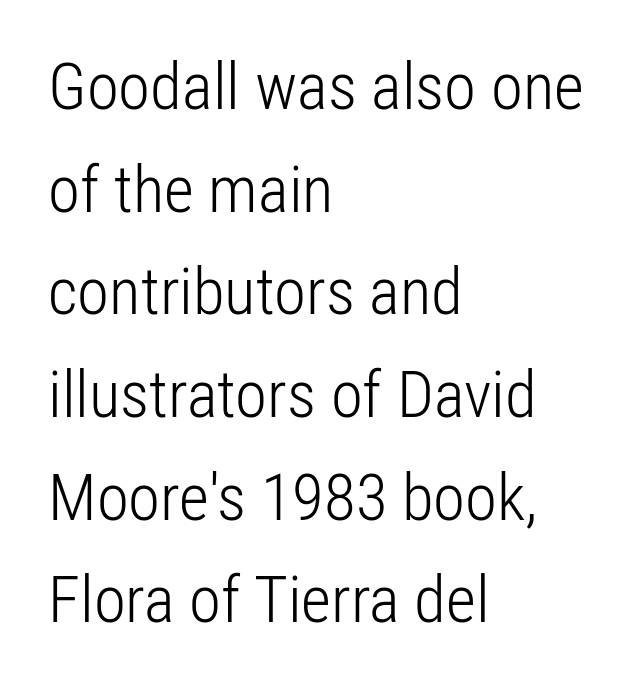
Compared with a typical body face, this is equally light or lighter still. Any mark beneath the type? The region is blank. Spacing verdict: proportional, widths tailored to each character. The block of text has a typical density, with ordinary space between rows.
